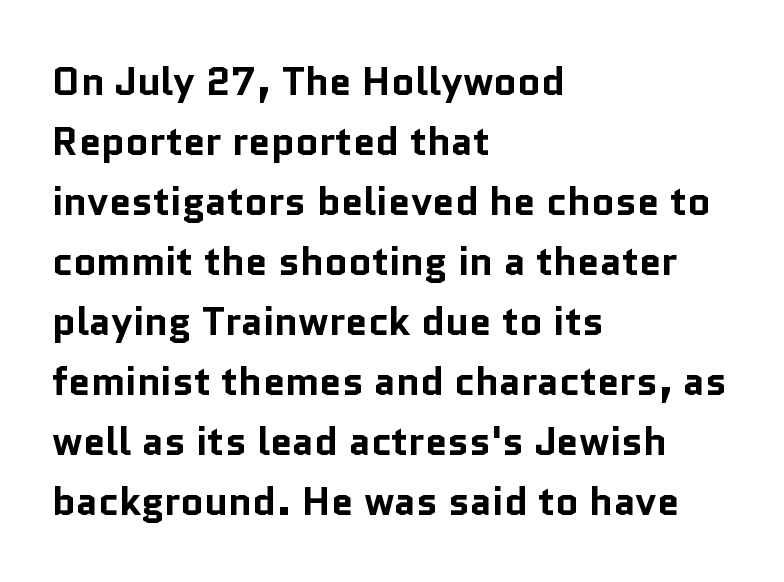
Q: Is the text bold? A: Yes.
Q: Is the text italic (slanted)? A: No, it is upright.
Q: Is the typeface a serif or a sans-serif typeface? A: Sans-serif.
Q: Is the text underlined? A: No.
Q: How is the paragraph aligned? A: Left-aligned.
Q: Is the spacing between letters normal or unusually wide? A: Normal.
Q: Is the spacing between lines tight, normal or loose? A: Normal.
Q: Width (condensed, normal, or wide)? A: Normal.
Q: Stroke contrast? A: Low.
Q: x-height? A: Medium.
Q: Monospaced? A: No.
